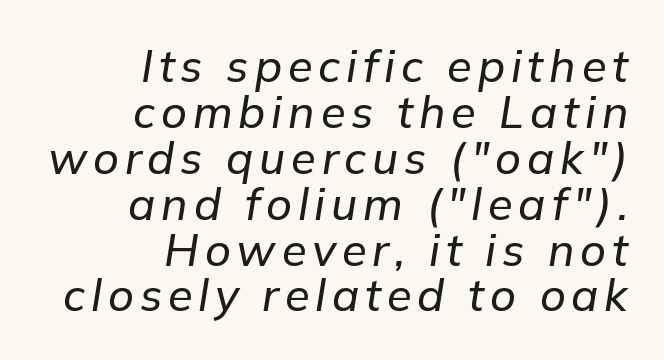
{"italic": "yes", "lean": "right", "slant_degrees": 9, "width": "normal", "stroke_contrast": "low", "x_height": "medium", "monospaced": "no", "underline": "no", "align": "right", "line_spacing": "tight", "line_spacing_ratio": 1.02, "glyph_px": 45}
